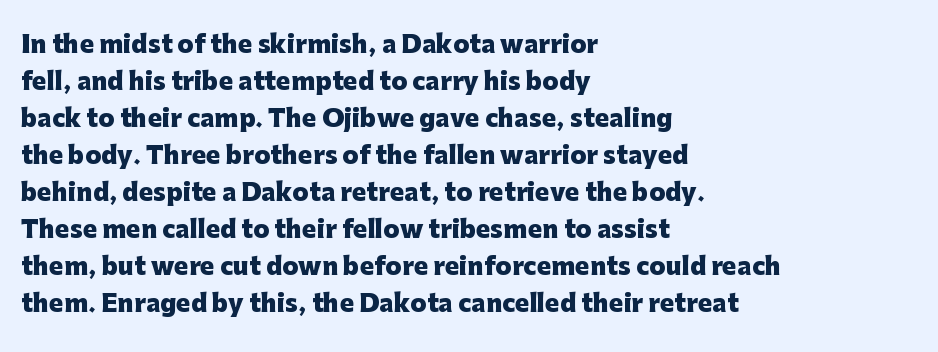
The image shows 24 px bold type, upright; set left-aligned, normal line spacing (1.54x), normal letter spacing, not underlined.
